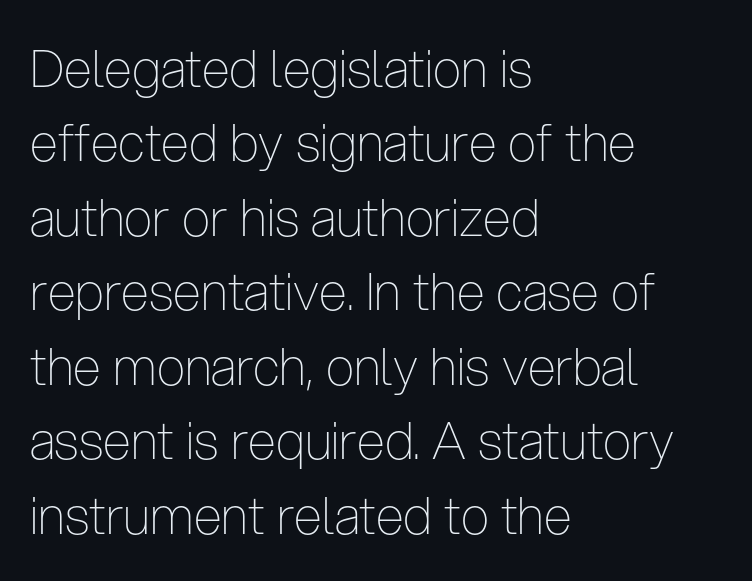
The horizontal fit of the characters is conventional and even. Ordinary non-slanted type is in use. Is the block centered? No — it sits flush against the left margin. The designer went with a sans here, leaving each stem footless. Reading down the column, the eye jumps a familiar distance to each next line.
